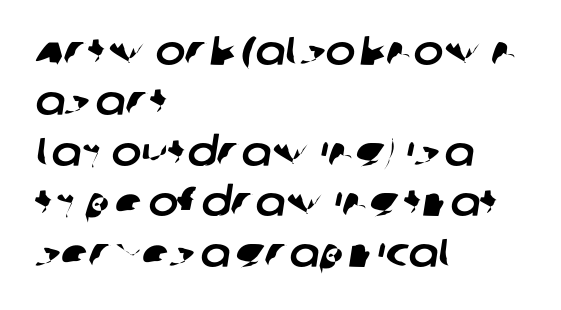
The image shows 40 px sans-serif type; set left-aligned, normal line spacing (1.26x), normal letter spacing, not underlined; low stroke contrast and a large x-height.
